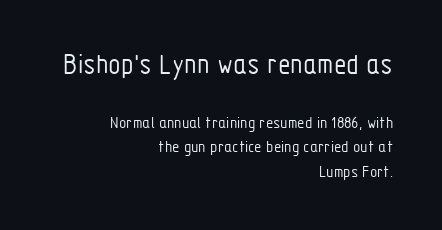
{"serif": "no", "italic": "no", "bold": "no", "weight": "light", "width": "condensed", "stroke_contrast": "low", "x_height": "medium", "monospaced": "no", "underline": "no", "align": "right", "line_spacing": "normal", "line_spacing_ratio": 1.44, "letter_spacing": "normal", "letter_spacing_em": 0.0, "larger_block": "first", "size_ratio": 1.71, "glyph_px": 29}
